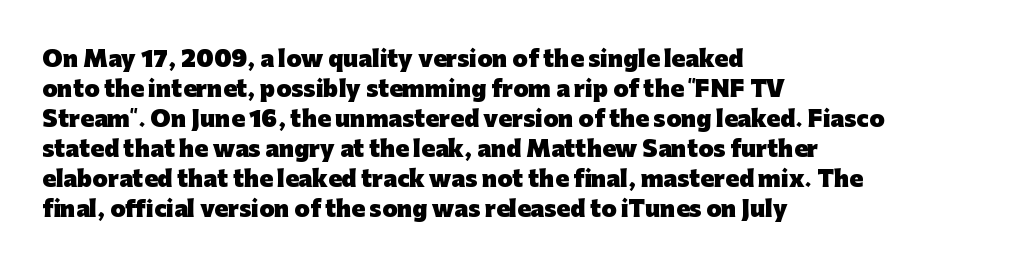
Italic: no, the glyphs are upright roman. Standard letterfit; no display-style spreading of the glyphs. Glance below the letters and you will spot only blank space. Its strokes are broad and dark, the hallmark of bold type.
